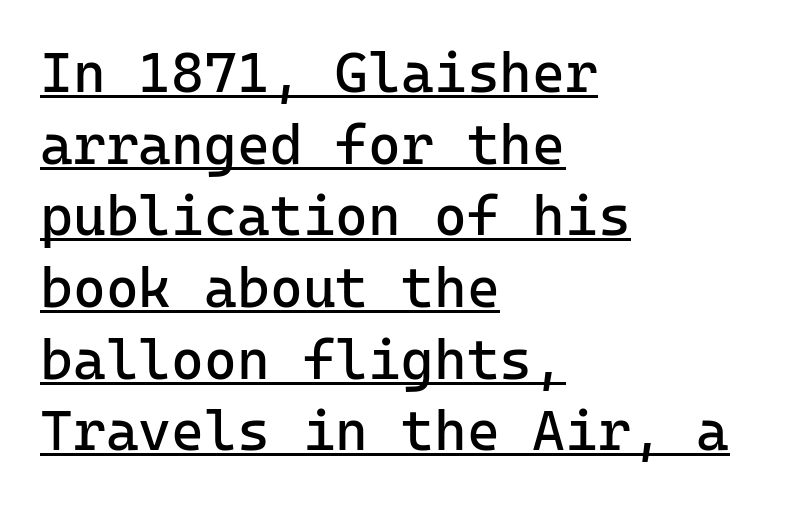
The image shows 56 px regular-weight sans-serif type, upright, monospaced; set left-aligned, normal line spacing (1.28x), normal letter spacing, underlined; low stroke contrast and a medium x-height.
